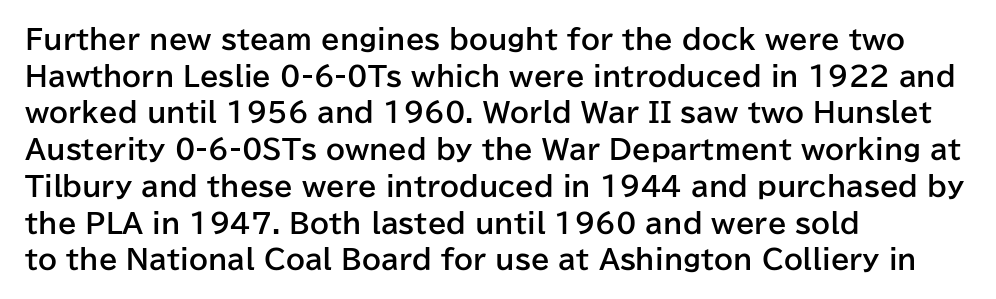
The image shows 27 px bold type, upright; set left-aligned, normal line spacing (1.36x), normal letter spacing, not underlined.
